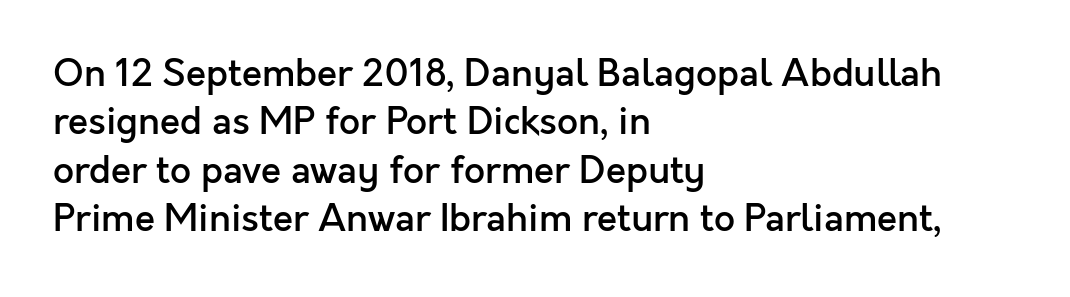
The image shows 37 px semibold sans-serif type, upright; set left-aligned, normal line spacing (1.31x), normal letter spacing, not underlined; a medium x-height.
